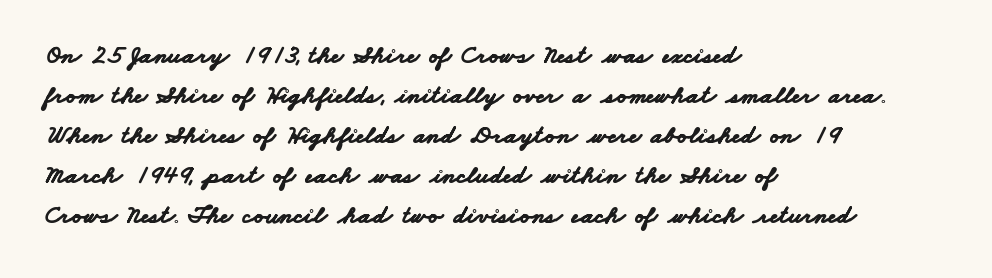
{"bold": "yes", "underline": "no", "align": "left", "line_spacing": "normal", "line_spacing_ratio": 1.54, "letter_spacing": "normal", "letter_spacing_em": 0.0, "glyph_px": 26}
